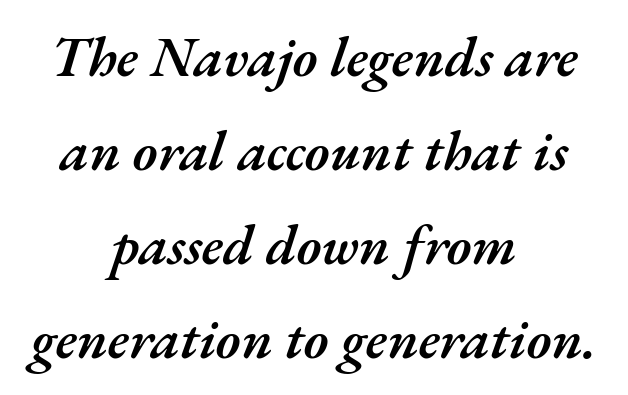
The baseline area is clear. Horizontal bands of white between lines are of average thickness. Casual observation: everything's sitting right in the middle. These lines were composed using italics. The gaps between neighbouring characters are ordinary and unremarkable.
